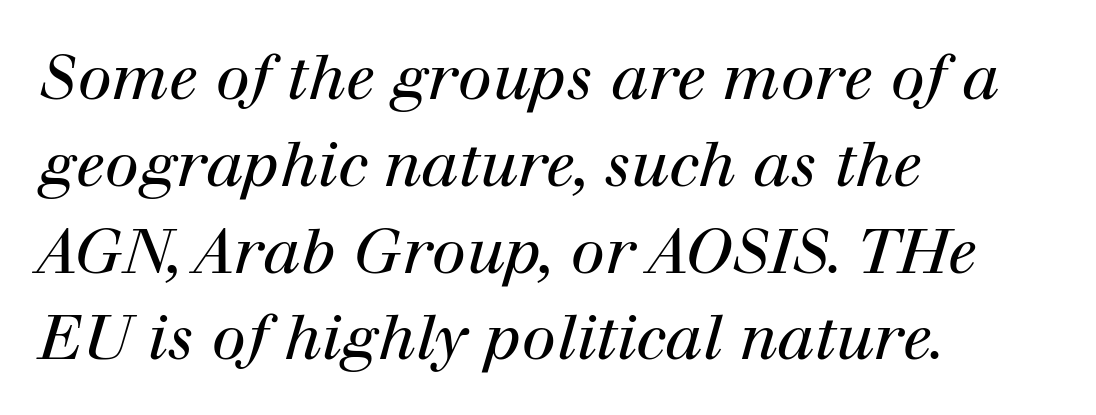
Q: Is the text bold? A: No.
Q: Is the text italic (slanted)? A: Yes, it leans right by about 12 degrees.
Q: Is the typeface a serif or a sans-serif typeface? A: Serif.
Q: Is the text underlined? A: No.
Q: How is the paragraph aligned? A: Left-aligned.
Q: Is the spacing between letters normal or unusually wide? A: Normal.
Q: Is the spacing between lines tight, normal or loose? A: Normal.
Q: Width (condensed, normal, or wide)? A: Normal.
Q: Stroke contrast? A: High.
Q: x-height? A: Medium.
Q: Monospaced? A: No.
